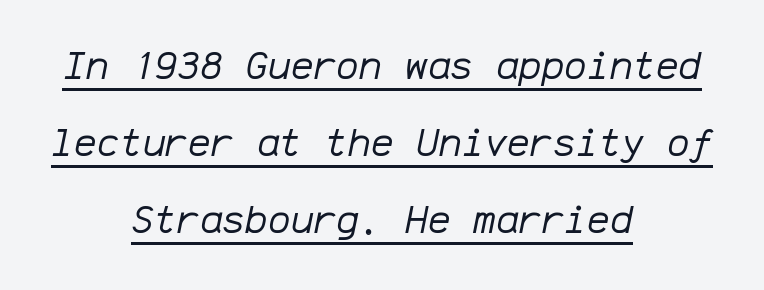
Q: Is the text bold? A: No.
Q: Is the text italic (slanted)? A: Yes, it leans right by about 12 degrees.
Q: Is the text underlined? A: Yes.
Q: How is the paragraph aligned? A: Centered.
Q: Is the spacing between letters normal or unusually wide? A: Normal.
Q: Is the spacing between lines tight, normal or loose? A: Loose.
Q: Width (condensed, normal, or wide)? A: Normal.
Q: Stroke contrast? A: Low.
Q: x-height? A: Medium.
Q: Monospaced? A: Yes.
